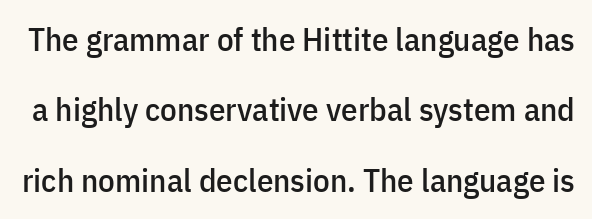
The image shows 33 px condensed sans-serif type, upright; set loose line spacing (2.13x), normal letter spacing, not underlined; low stroke contrast and a medium x-height.
